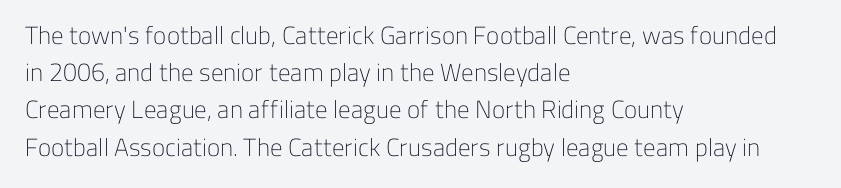
{"italic": "no", "bold": "no", "underline": "no", "align": "left", "line_spacing": "normal", "line_spacing_ratio": 1.49, "letter_spacing": "normal", "letter_spacing_em": 0.0, "glyph_px": 25}
